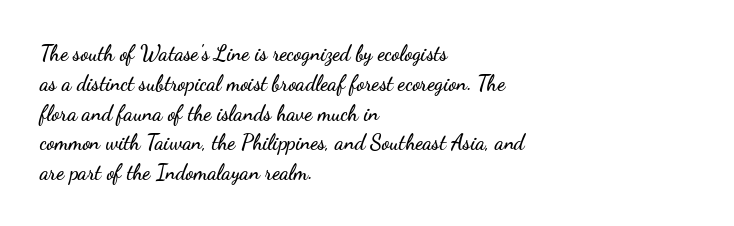
Q: Is the text italic (slanted)? A: Yes.
Q: Is the text underlined? A: No.
Q: How is the paragraph aligned? A: Left-aligned.
Q: Is the spacing between letters normal or unusually wide? A: Normal.
Q: Is the spacing between lines tight, normal or loose? A: Normal.
